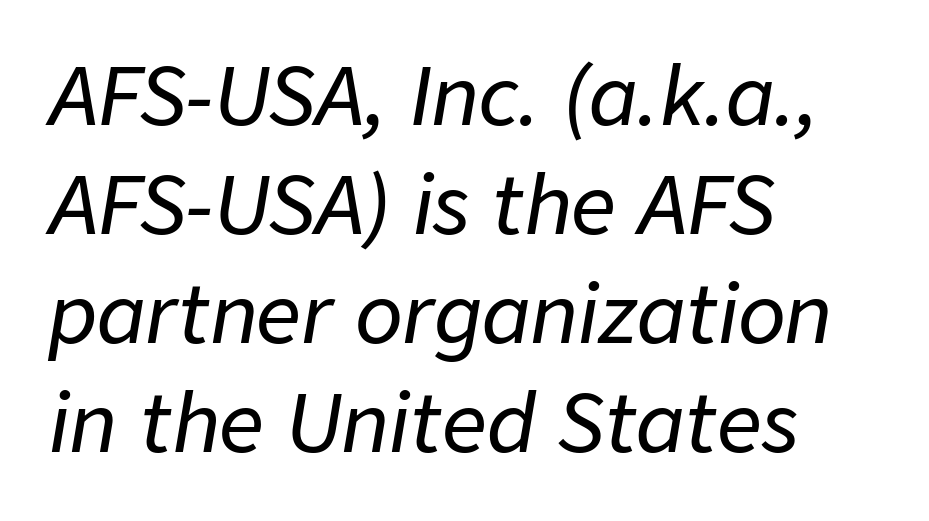
{"italic": "yes", "lean": "right", "slant_degrees": 9, "width": "normal", "stroke_contrast": "low", "x_height": "medium", "monospaced": "no", "underline": "no", "align": "left", "line_spacing": "normal", "line_spacing_ratio": 1.38, "letter_spacing": "normal", "letter_spacing_em": 0.0, "glyph_px": 79}
